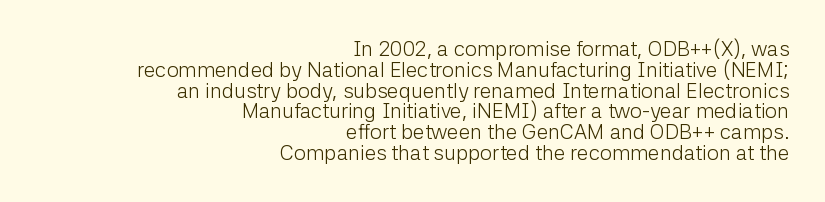
Q: Is the text bold? A: No.
Q: Is the text italic (slanted)? A: No, it is upright.
Q: Is the text underlined? A: No.
Q: How is the paragraph aligned? A: Right-aligned.
Q: Is the spacing between letters normal or unusually wide? A: Normal.
Q: Is the spacing between lines tight, normal or loose? A: Tight.
